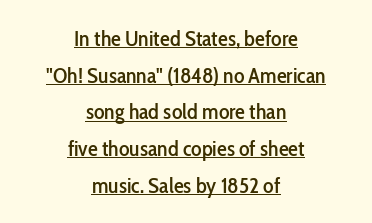
Letter spacing: default. The lettering stays uniformly vertical, giving the passage a roman look. This block has exactly the height ordinary leading produces. Alignment: centered. A continuous stroke trails under the words, as in a hyperlink.
